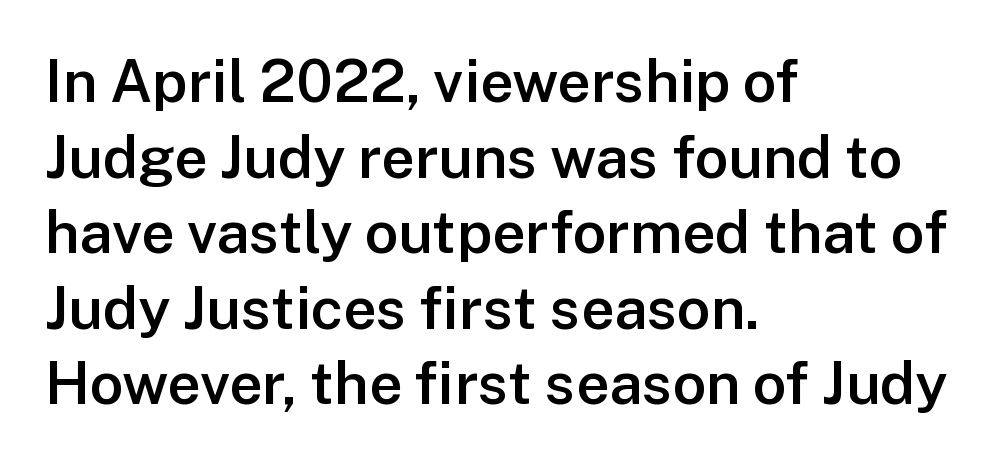
{"serif": "no", "italic": "no", "bold": "semi", "weight": "semibold", "width": "normal", "stroke_contrast": "low", "x_height": "medium", "monospaced": "no", "underline": "no", "align": "left", "line_spacing": "normal", "line_spacing_ratio": 1.28, "letter_spacing": "normal", "letter_spacing_em": 0.0, "glyph_px": 59}
